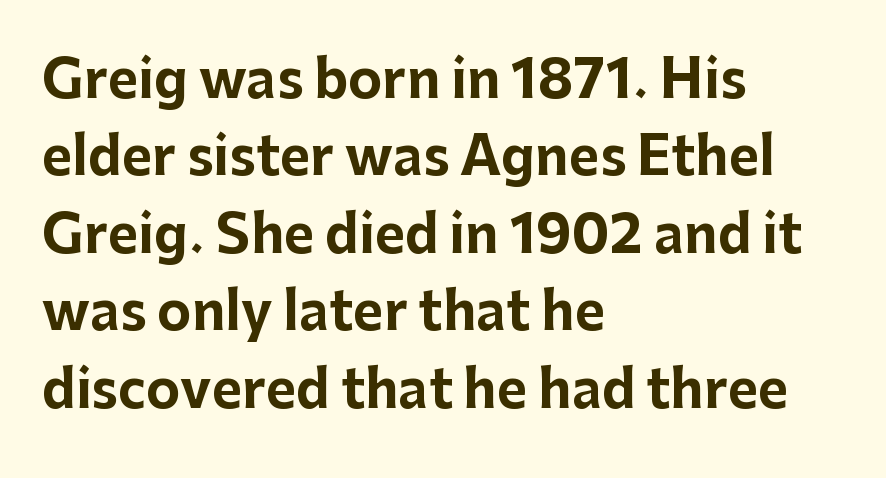
The image shows 52 px bold sans-serif type, upright; set left-aligned, normal line spacing (1.49x), normal letter spacing, not underlined; low stroke contrast and a medium x-height.
